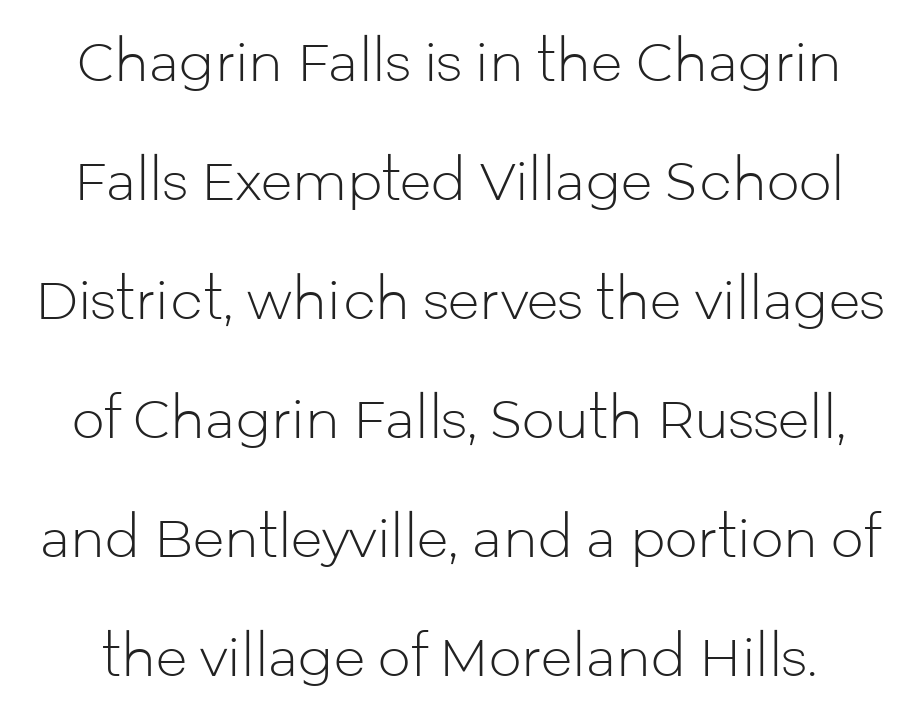
The font's upright variant was chosen for this text. A bare baseline throughout the passage. The weight tops out at a normal text grade. Letter spacing: default. These lines are rendered in a variable-pitch font.
